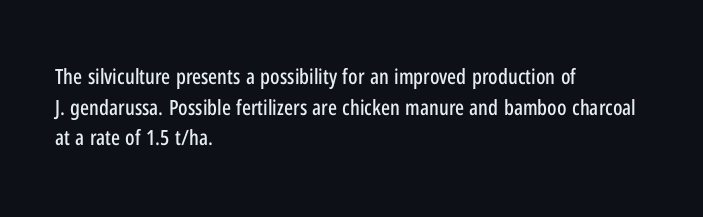
The image shows 21 px text type, upright; set left-aligned, normal line spacing (1.46x), normal letter spacing, not underlined.
